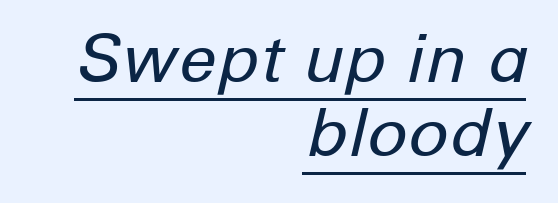
Each letter keeps its own natural width here, so spacing adapts to shape. In terms of posture, this sample is oblique. Reading down the column, the eye jumps only a short way to each next line. The characters are drawn with everyday or finer stroke widths. These lines are set flush right with a ragged left edge.
